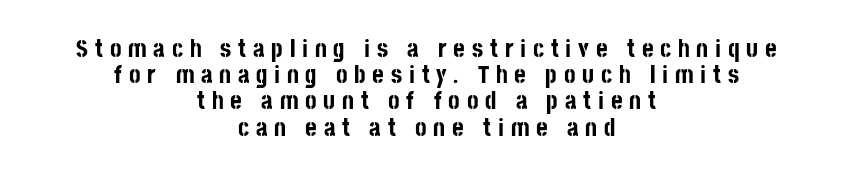
The image shows 25 px bold type, upright; set centered, tight line spacing (1.05x), unusually wide letter spacing (+0.27 em), not underlined.
